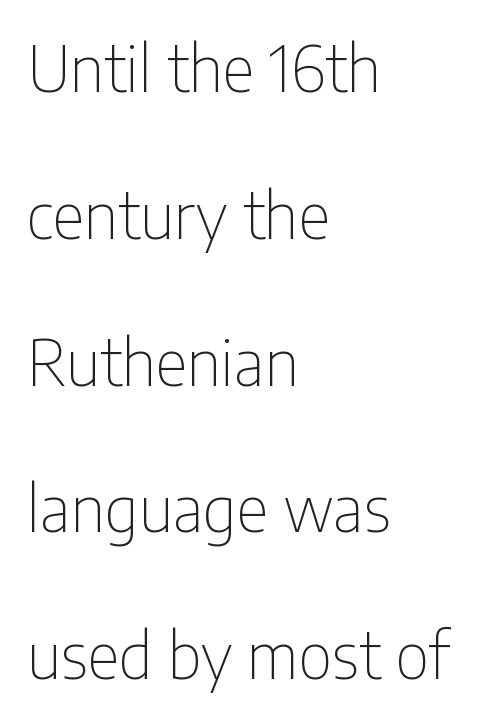
{"serif": "no", "italic": "no", "bold": "no", "weight": "thin", "width": "condensed", "stroke_contrast": "low", "x_height": "medium", "monospaced": "no", "underline": "no", "align": "left", "line_spacing": "loose", "line_spacing_ratio": 2.33, "letter_spacing": "normal", "letter_spacing_em": 0.0, "glyph_px": 63}
